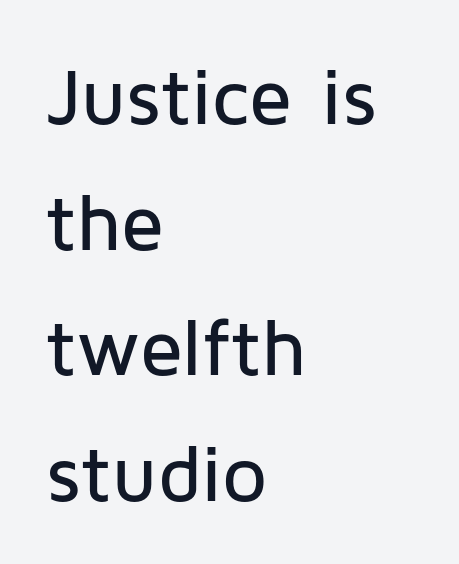
{"serif": "no", "italic": "no", "width": "normal", "stroke_contrast": "low", "x_height": "medium", "monospaced": "no", "underline": "no", "align": "left", "line_spacing": "normal", "line_spacing_ratio": 1.57, "letter_spacing": "normal", "letter_spacing_em": 0.0, "glyph_px": 80}
